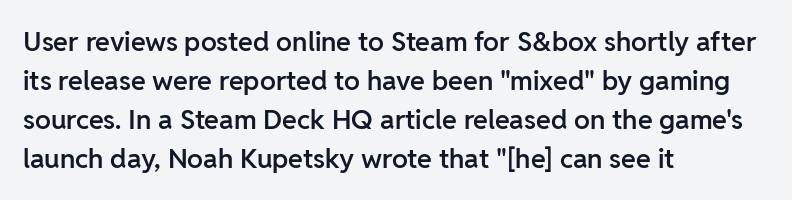
{"italic": "no", "bold": "semi", "underline": "no", "align": "left", "line_spacing": "normal", "line_spacing_ratio": 1.45, "letter_spacing": "normal", "letter_spacing_em": 0.0, "glyph_px": 27}
